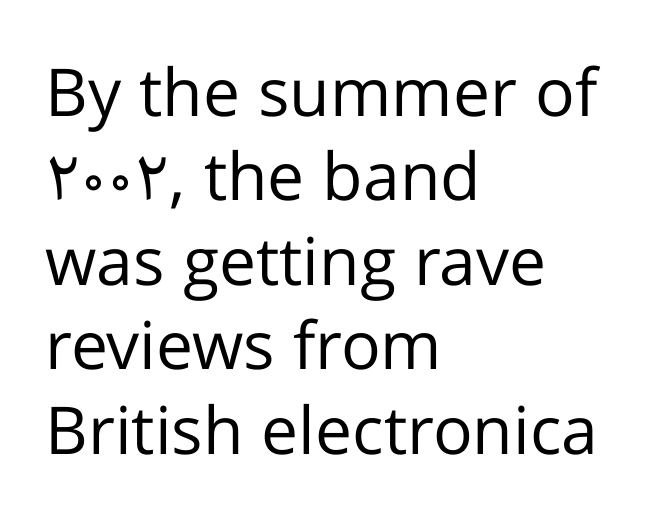
Q: Is the text bold? A: No.
Q: Is the text italic (slanted)? A: No, it is upright.
Q: Is the typeface a serif or a sans-serif typeface? A: Sans-serif.
Q: Is the text underlined? A: No.
Q: How is the paragraph aligned? A: Left-aligned.
Q: Is the spacing between letters normal or unusually wide? A: Normal.
Q: Is the spacing between lines tight, normal or loose? A: Normal.
Q: Width (condensed, normal, or wide)? A: Normal.
Q: Stroke contrast? A: Low.
Q: x-height? A: Medium.
Q: Monospaced? A: No.
